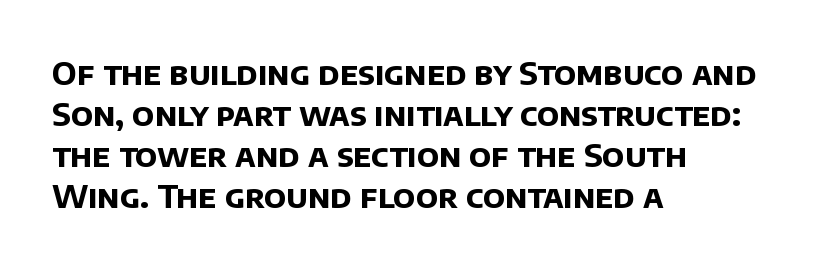
Every letter is thick-stroked: bold, no question. If you measured baseline to baseline, you'd find a middling distance. Looks like regular typesetting: each glyph gets only the width it needs. Typeset ragged right — the left edge is the straight one. The letters carry no serifs — their stems end cleanly without finishing strokes. This sample uses plain, unmodified letter spacing.
